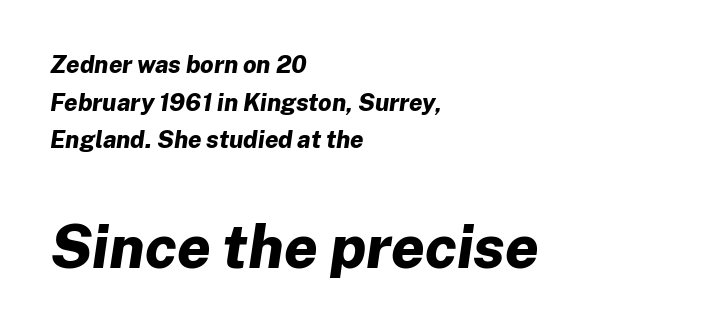
Q: Is the text bold? A: Yes.
Q: Is the text italic (slanted)? A: Yes, it leans right by about 8 degrees.
Q: Is the text underlined? A: No.
Q: How is the paragraph aligned? A: Left-aligned.
Q: Is the spacing between letters normal or unusually wide? A: Normal.
Q: Is the spacing between lines tight, normal or loose? A: Normal.
Q: Which block of text is set in a larger size, the first (top) or the second (bottom)? A: The second (bottom) one.
Q: Width (condensed, normal, or wide)? A: Normal.
Q: Stroke contrast? A: Low.
Q: x-height? A: Medium.
Q: Monospaced? A: No.
